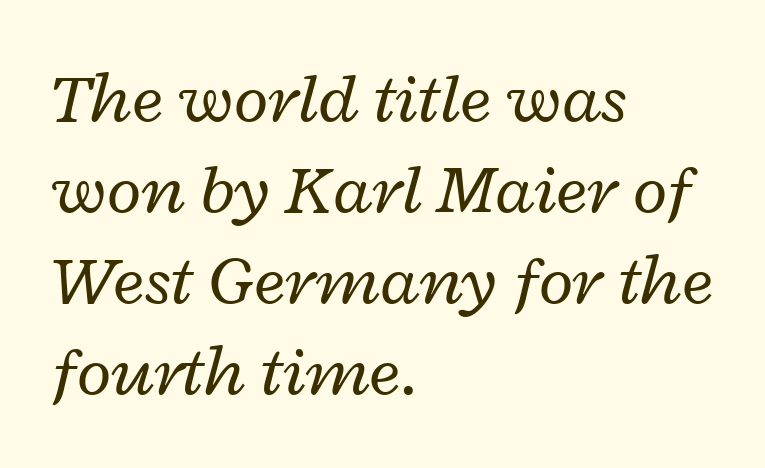
The image shows 71 px regular-weight, wide type, italic (leaning right); set left-aligned, normal line spacing (1.28x), normal letter spacing, not underlined; low stroke contrast and a medium x-height.
